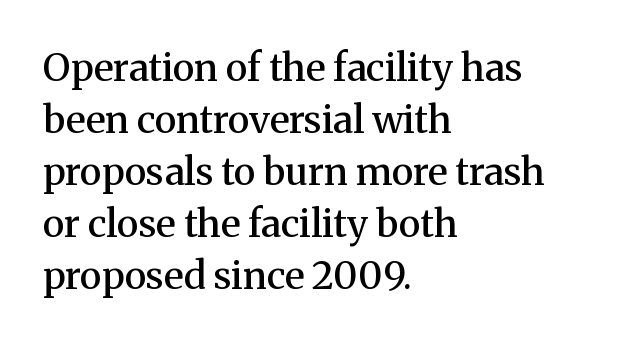
{"serif": "yes", "italic": "no", "bold": "semi", "weight": "semibold", "width": "normal", "stroke_contrast": "medium", "x_height": "medium", "monospaced": "no", "underline": "no", "align": "left", "line_spacing": "normal", "line_spacing_ratio": 1.37, "letter_spacing": "normal", "letter_spacing_em": 0.0, "glyph_px": 38}
